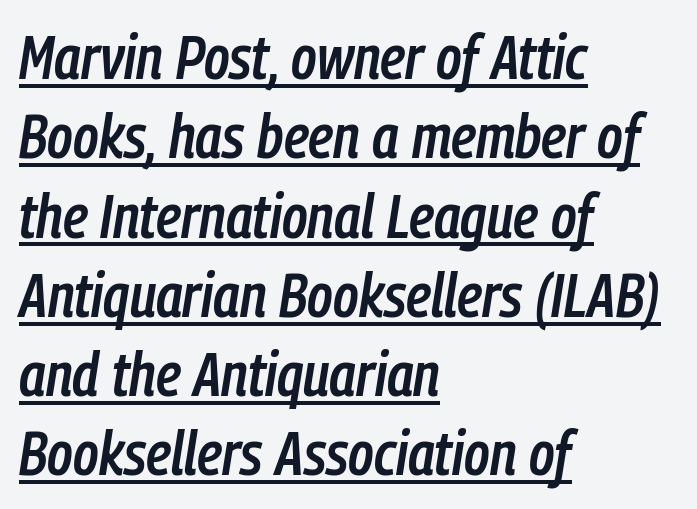
{"italic": "yes", "lean": "right", "slant_degrees": 9, "bold": "semi", "weight": "semibold", "width": "condensed", "stroke_contrast": "low", "x_height": "medium", "monospaced": "no", "underline": "yes", "align": "left", "line_spacing": "normal", "line_spacing_ratio": 1.3, "letter_spacing": "normal", "letter_spacing_em": 0.0, "glyph_px": 61}
